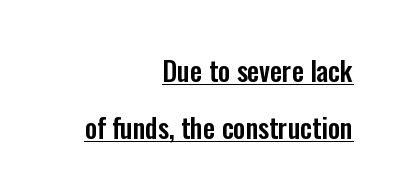
The passage shown is underscored from start to finish. Tracking value appears to be zero — textbook default spacing. The lines are quadded right. Quick note: not italic, upright. What's the leading like? Stretched, with rows far apart.
